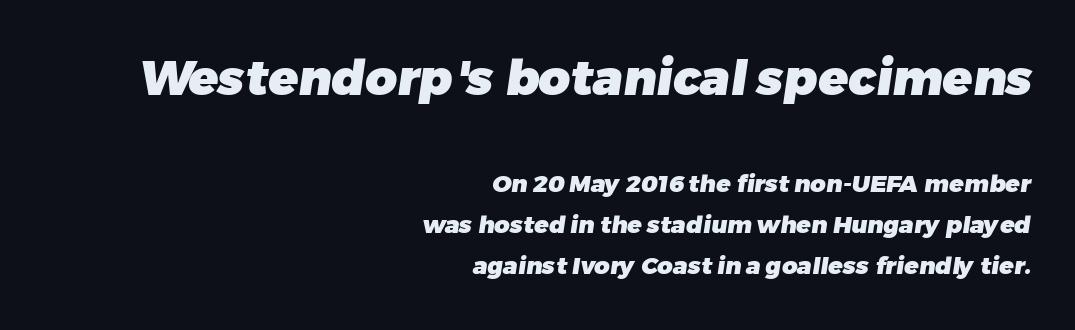
The image shows 49 px heavy sans-serif type; set right-aligned, normal line spacing (1.7x), normal letter spacing, not underlined; the first (top) block is 2.04x larger; low stroke contrast and a medium x-height.
